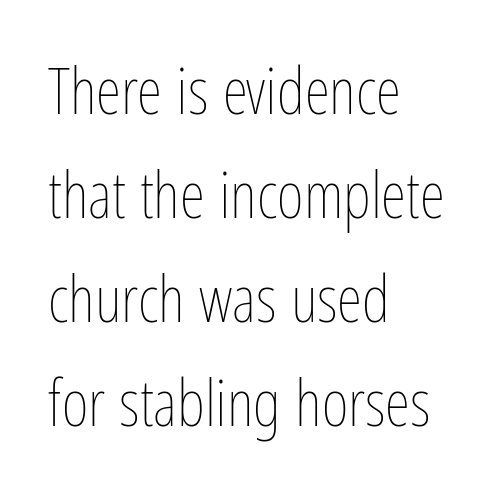
There is no visible air inserted between adjacent glyphs. The font's upright variant was chosen for this text. Left-aligned paragraph, ragged on the right. Looks like regular typesetting: each glyph gets only the width it needs. Clear beneath every line of the passage. The block of text has a typical density, with ordinary space between rows.
